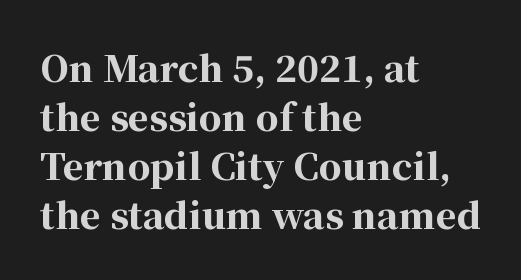
The image shows 36 px bold serif type, upright; set left-aligned, normal line spacing (1.36x), normal letter spacing, not underlined; high stroke contrast and a medium x-height.
